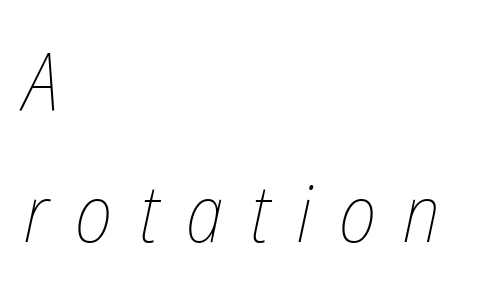
The font is comparable to plain body text, perhaps lighter. Where is the straight margin? On the left. Designer's note — italics engaged. Decoration check: the copy has no underline. Glyph-to-glyph distance is far greater than everyday printed text.
